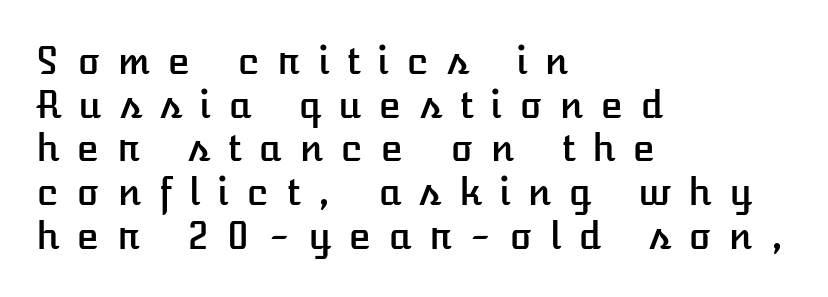
These lines are set flush left with a ragged right edge. Spacing between characters has been opened up far beyond the box default. Here the designer chose a conventional face with non-uniform glyph widths. Notice how the stems are strictly vertical — no italics here.
